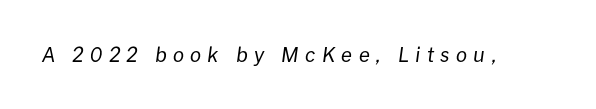
Q: Is the text bold? A: No.
Q: Is the text italic (slanted)? A: Yes, it leans right by about 8 degrees.
Q: Is the text underlined? A: No.
Q: Is the spacing between letters normal or unusually wide? A: Unusually wide.
